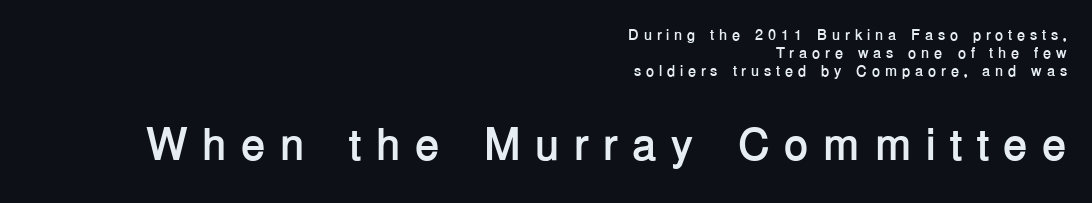
Q: Is the text bold? A: Yes.
Q: Is the text italic (slanted)? A: No, it is upright.
Q: Is the typeface a serif or a sans-serif typeface? A: Sans-serif.
Q: Is the text underlined? A: No.
Q: How is the paragraph aligned? A: Right-aligned.
Q: Is the spacing between letters normal or unusually wide? A: Unusually wide.
Q: Which block of text is set in a larger size, the first (top) or the second (bottom)? A: The second (bottom) one.
Q: Width (condensed, normal, or wide)? A: Normal.
Q: Stroke contrast? A: Low.
Q: x-height? A: Medium.
Q: Monospaced? A: No.
